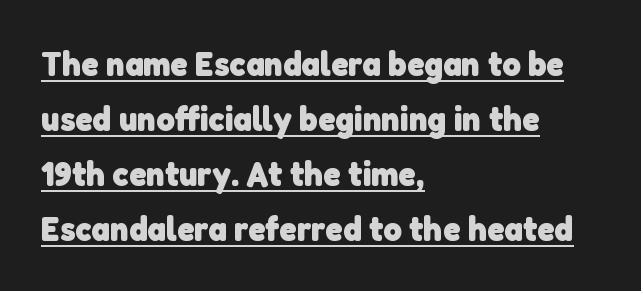
Q: Is the text bold? A: Yes.
Q: Is the typeface a serif or a sans-serif typeface? A: Sans-serif.
Q: Is the text underlined? A: Yes.
Q: How is the paragraph aligned? A: Left-aligned.
Q: Is the spacing between letters normal or unusually wide? A: Normal.
Q: Is the spacing between lines tight, normal or loose? A: Normal.
Q: Width (condensed, normal, or wide)? A: Normal.
Q: Stroke contrast? A: Low.
Q: x-height? A: Medium.
Q: Monospaced? A: No.
